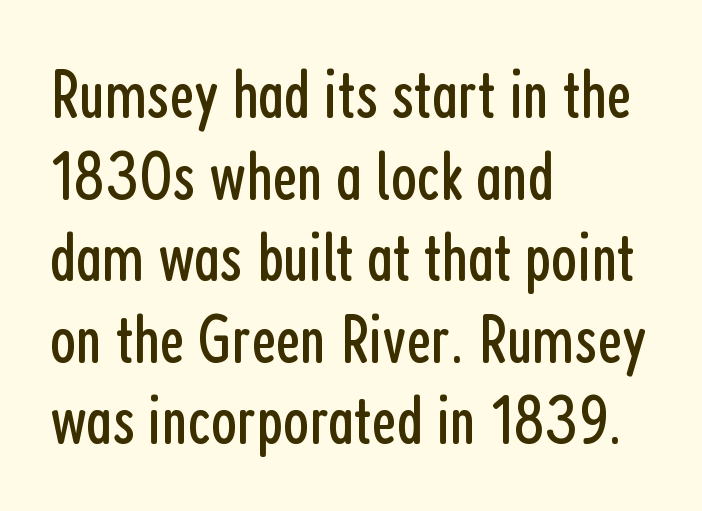
Q: Is the text bold? A: No.
Q: Is the text italic (slanted)? A: No, it is upright.
Q: Is the typeface a serif or a sans-serif typeface? A: Sans-serif.
Q: Is the text underlined? A: No.
Q: How is the paragraph aligned? A: Left-aligned.
Q: Is the spacing between letters normal or unusually wide? A: Normal.
Q: Width (condensed, normal, or wide)? A: Condensed.
Q: Stroke contrast? A: Low.
Q: x-height? A: Medium.
Q: Monospaced? A: No.
